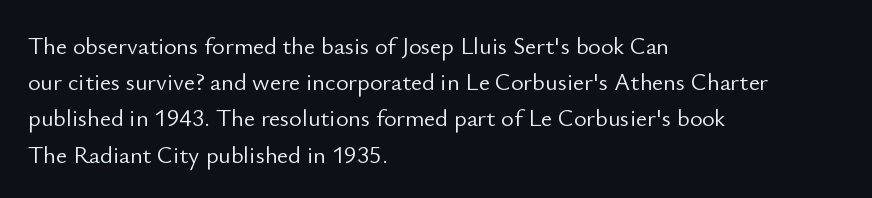
Default kerning and tracking; the words read as compact shapes. Tall strokes in this sample are plumb rather than angled. This rendering uses left alignment, leaving the right contour irregular. Students, observe: this is what conventionally led text looks like. Each stroke keeps to a modest, everyday thickness or less. Honestly, there is no underline to notice here at all.
